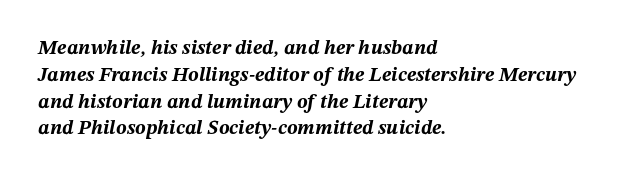
{"italic": "yes", "lean": "right", "slant_degrees": 12, "bold": "yes", "underline": "no", "align": "left", "line_spacing": "normal", "line_spacing_ratio": 1.34, "letter_spacing": "normal", "letter_spacing_em": 0.0, "glyph_px": 20}
